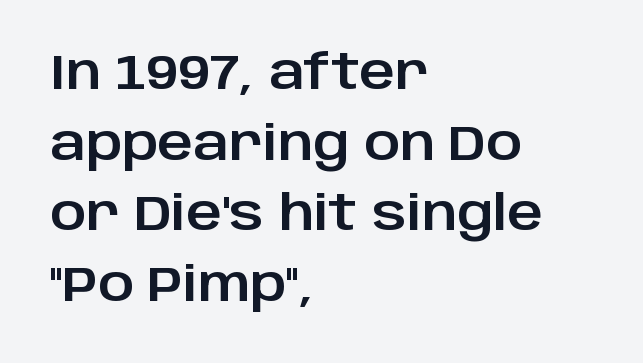
The image shows 49 px sans-serif type, upright; set left-aligned, normal line spacing (1.44x), normal letter spacing, not underlined; low stroke contrast and a large x-height.
